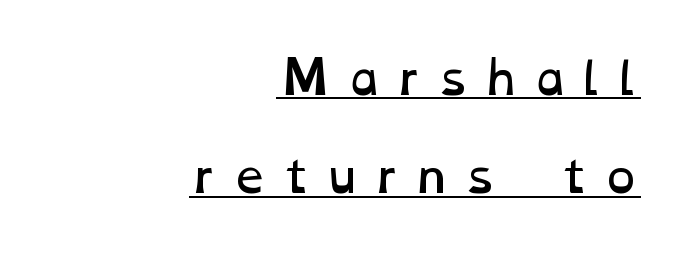
{"bold": "no", "weight": "regular", "width": "wide", "stroke_contrast": "low", "x_height": "medium", "monospaced": "no", "underline": "yes", "align": "right", "line_spacing": "loose", "line_spacing_ratio": 2.14, "letter_spacing": "wide", "letter_spacing_em": 0.24, "glyph_px": 46}
